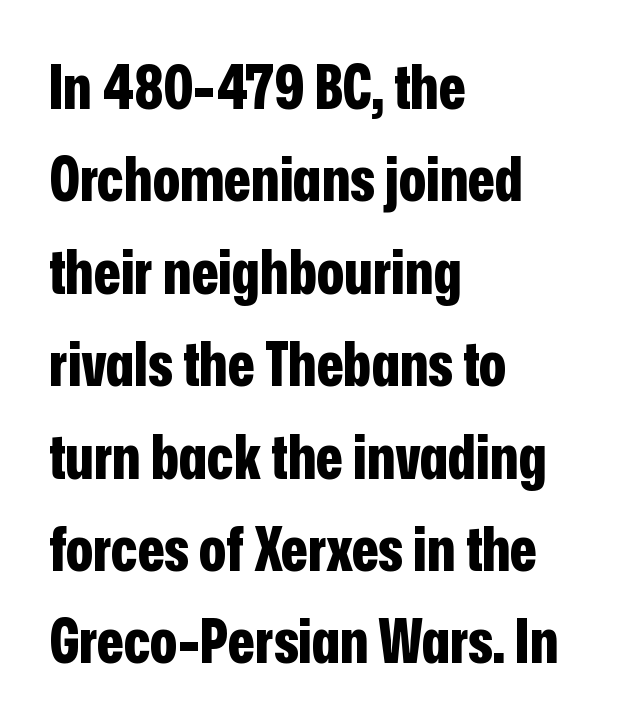
The image shows 62 px bold, condensed sans-serif type, upright; set left-aligned, normal line spacing (1.49x), normal letter spacing, not underlined; low stroke contrast and a medium x-height.
